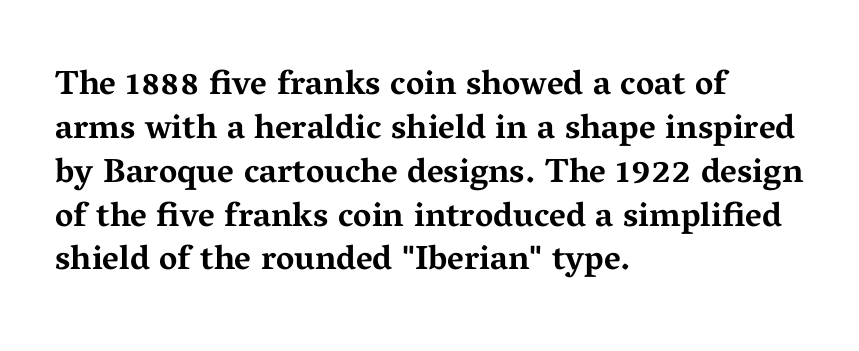
The image shows 34 px bold, wide serif type, upright; set left-aligned, normal line spacing (1.29x), normal letter spacing, not underlined; medium stroke contrast and a medium x-height.
